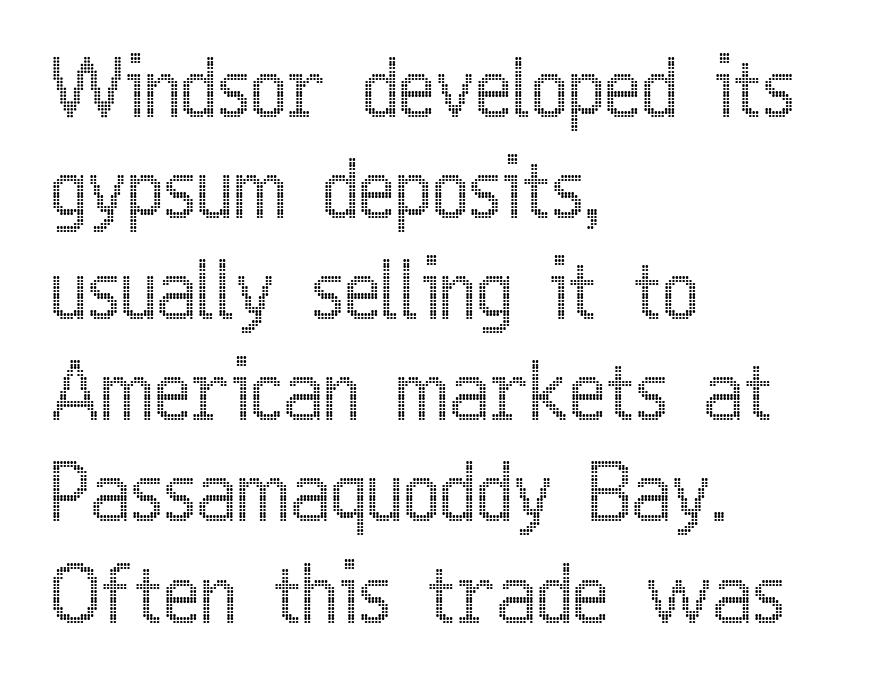
Normally led — the rows are evenly, conventionally spaced. Line beginnings align vertically; line endings do not. Think of a printed novel: that variable character pitch is what you see here. Beneath every word, the page is bare.
